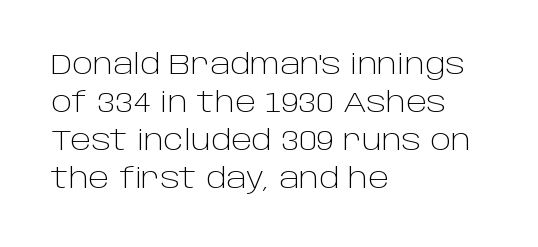
{"serif": "no", "italic": "no", "bold": "no", "weight": "light", "width": "normal", "stroke_contrast": "low", "x_height": "large", "monospaced": "no", "underline": "no", "align": "left", "line_spacing": "normal", "line_spacing_ratio": 1.36, "letter_spacing": "normal", "letter_spacing_em": 0.0, "glyph_px": 28}
